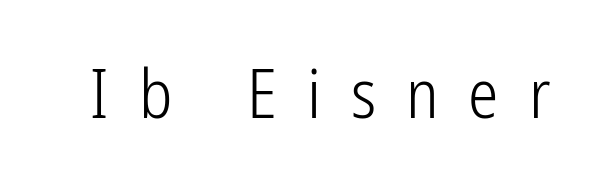
No letter is thick-stroked: the sample isn't bold. Spacing verdict: proportional, widths tailored to each character. Letters rest on an invisible, unmarked baseline. Upright lettering throughout.
